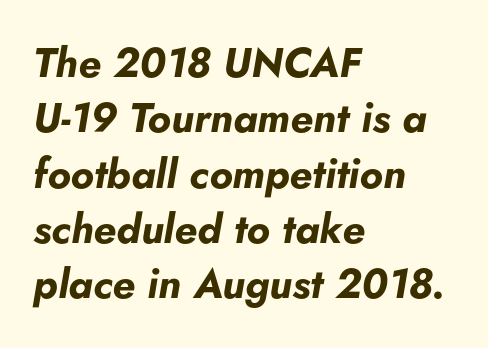
Q: Is the text bold? A: Yes.
Q: Is the text italic (slanted)? A: Yes, it leans right by about 5 degrees.
Q: Is the text underlined? A: No.
Q: How is the paragraph aligned? A: Left-aligned.
Q: Is the spacing between letters normal or unusually wide? A: Normal.
Q: Is the spacing between lines tight, normal or loose? A: Normal.
Q: Width (condensed, normal, or wide)? A: Normal.
Q: Stroke contrast? A: Low.
Q: x-height? A: Small.
Q: Monospaced? A: No.
